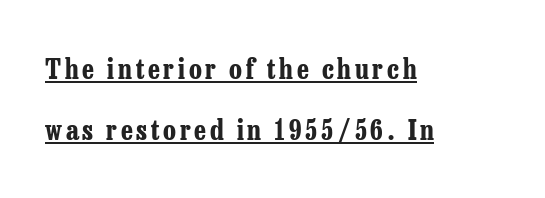
Q: Is the text bold? A: Yes.
Q: Is the text italic (slanted)? A: No, it is upright.
Q: Is the text underlined? A: Yes.
Q: How is the paragraph aligned? A: Left-aligned.
Q: Is the spacing between lines tight, normal or loose? A: Loose.
